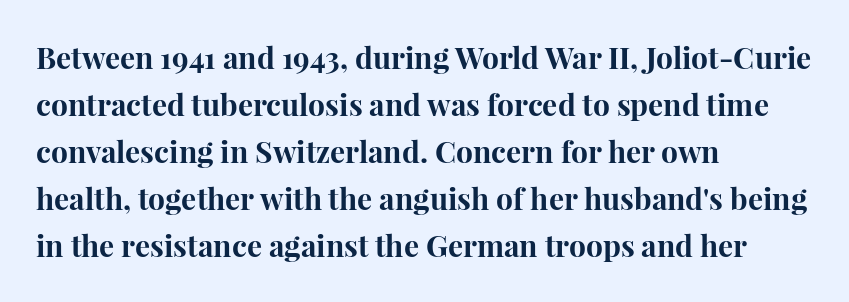
Each letter keeps its own natural width here, so spacing adapts to shape. In CSS terms this would be text-align: left. Does the type have serifs? Yes, each stem ends in a small foot. Between one letter and the next there's only the usual sliver of space.
